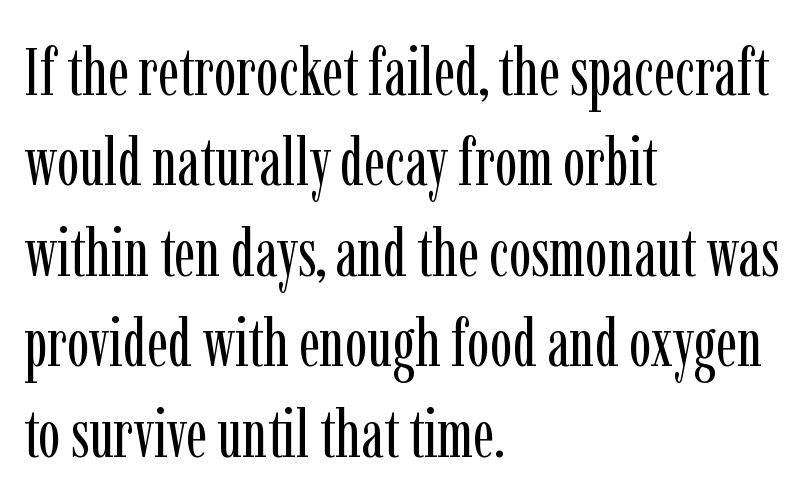
The image shows 67 px regular-weight, condensed serif type, upright; set left-aligned, normal line spacing (1.35x), normal letter spacing, not underlined; low stroke contrast and a medium x-height.
